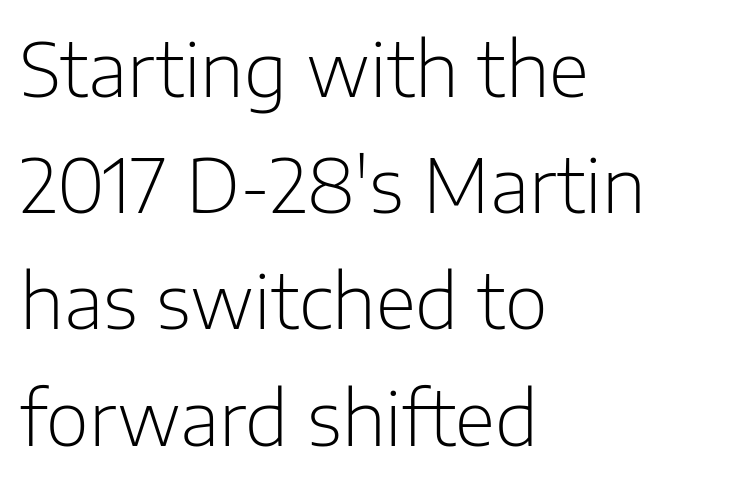
The image shows 74 px light sans-serif type, upright; set left-aligned, normal line spacing (1.57x), normal letter spacing, not underlined; low stroke contrast and a medium x-height.
